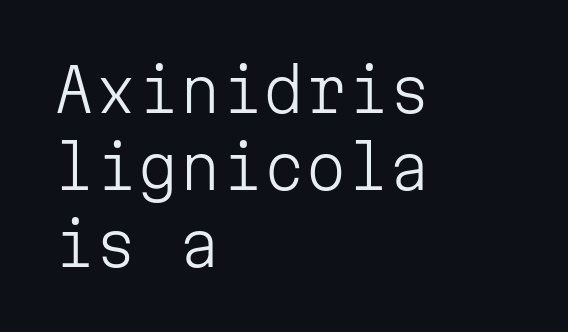
The image shows 60 px light sans-serif type, upright, monospaced; set left-aligned, normal line spacing (1.28x), normal letter spacing, not underlined; low stroke contrast and a medium x-height.
